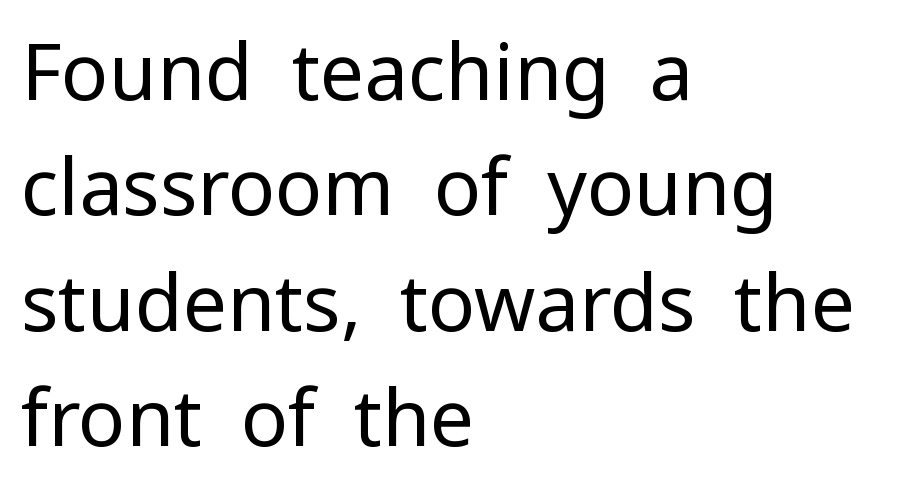
Character widths vary here, with narrow letters taking less room than wide ones. Letter spacing: default. Each new line begins a customary step beneath the previous one. Glance below the letters and you will spot only blank space. Leftover space on each line is placed entirely after the last word. Check where the strokes stop: nothing finishes them off — pure sans.
